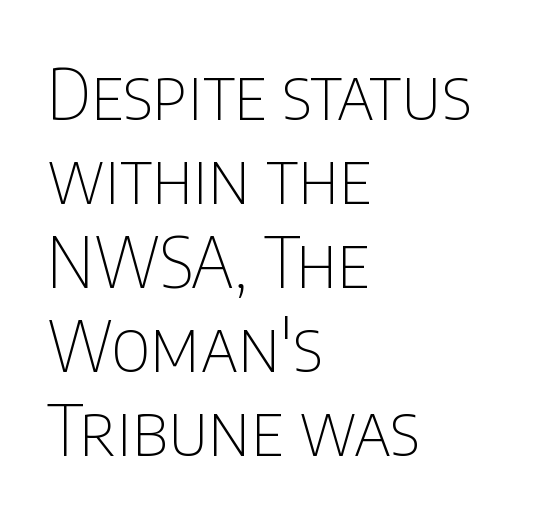
Notice how the passage keeps a crisp vertical edge on the left only. Ordinary non-slanted type is in use. Words float on clear page, feet unadorned. No extra ink here — the face is not bold.
